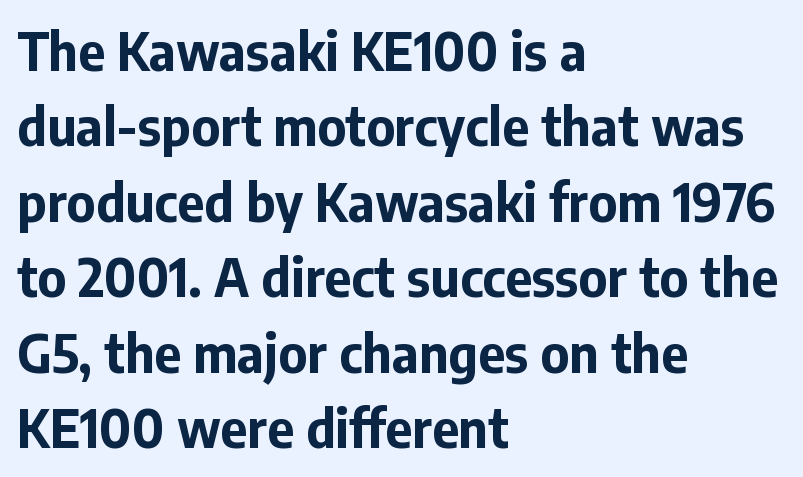
{"serif": "no", "italic": "no", "bold": "yes", "weight": "bold", "width": "normal", "stroke_contrast": "low", "x_height": "medium", "monospaced": "no", "underline": "no", "align": "left", "line_spacing": "normal", "line_spacing_ratio": 1.45, "letter_spacing": "normal", "letter_spacing_em": 0.0, "glyph_px": 52}
